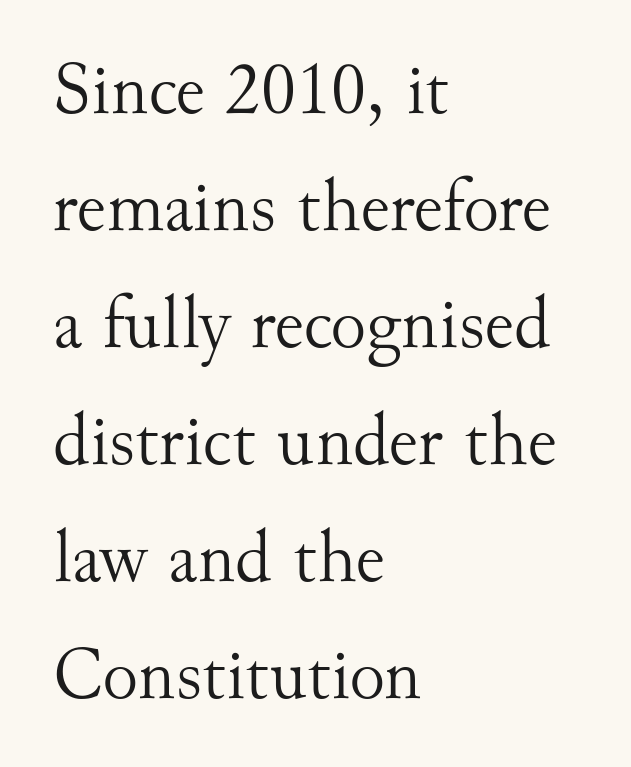
Q: Is the text bold? A: No.
Q: Is the text italic (slanted)? A: No, it is upright.
Q: Is the typeface a serif or a sans-serif typeface? A: Serif.
Q: Is the text underlined? A: No.
Q: How is the paragraph aligned? A: Left-aligned.
Q: Is the spacing between letters normal or unusually wide? A: Normal.
Q: Is the spacing between lines tight, normal or loose? A: Normal.
Q: Width (condensed, normal, or wide)? A: Normal.
Q: Stroke contrast? A: Medium.
Q: x-height? A: Small.
Q: Monospaced? A: No.
